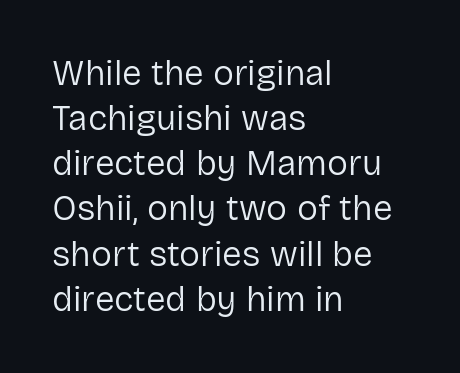
The foot of each line stays bare and open. Note the varied advance widths — an 'i' is clearly narrower than an 'm'. No chunkiness to these letters — they're not bold. Compared with typical paragraphs, the rows here are spaced about the same. Nothing sits at the stroke ends, so this counts as sans-serif.
